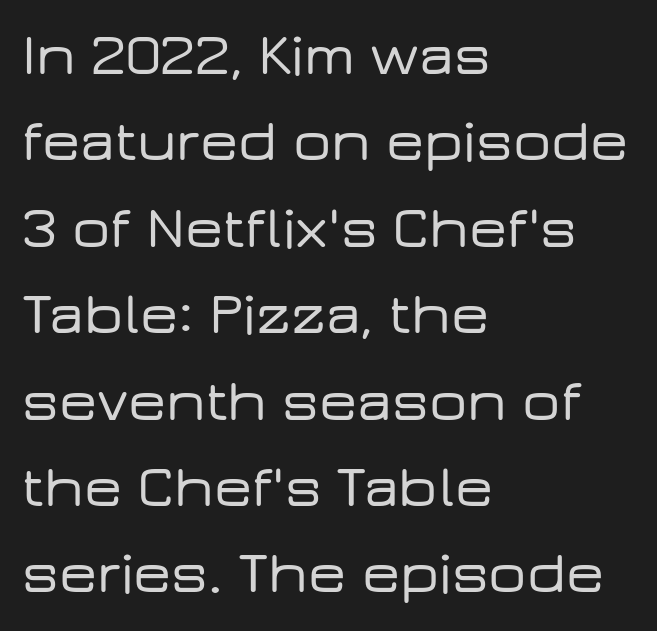
The image shows 60 px wide sans-serif type, upright; set left-aligned, normal line spacing (1.44x), normal letter spacing, not underlined; low stroke contrast and a medium x-height.
